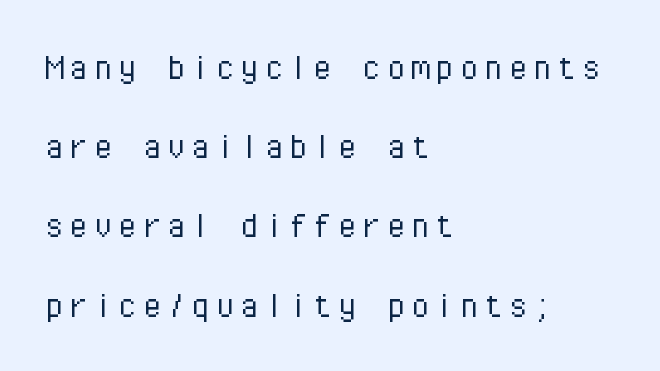
Q: Is the text bold? A: No.
Q: Is the text italic (slanted)? A: No, it is upright.
Q: Is the typeface a serif or a sans-serif typeface? A: Sans-serif.
Q: Is the text underlined? A: No.
Q: How is the paragraph aligned? A: Left-aligned.
Q: Is the spacing between lines tight, normal or loose? A: Loose.
Q: Width (condensed, normal, or wide)? A: Normal.
Q: Stroke contrast? A: Low.
Q: x-height? A: Medium.
Q: Monospaced? A: Yes.
